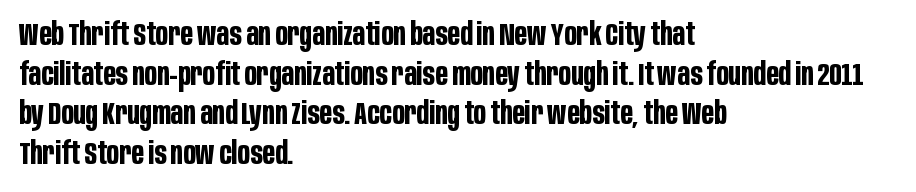
{"serif": "no", "italic": "no", "bold": "yes", "weight": "bold", "width": "condensed", "stroke_contrast": "low", "x_height": "large", "monospaced": "no", "underline": "no", "align": "left", "line_spacing_ratio": 1.24, "letter_spacing": "normal", "letter_spacing_em": 0.0, "glyph_px": 32}
